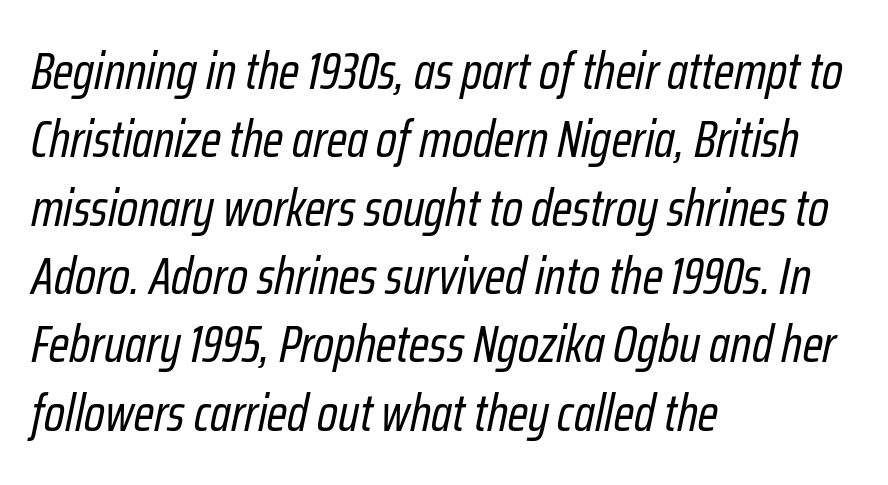
The letterforms sit at book weight or below. Quick note: italic. Whoever set this chose a conventional vertical rhythm. Character widths vary here, with narrow letters taking less room than wide ones.
